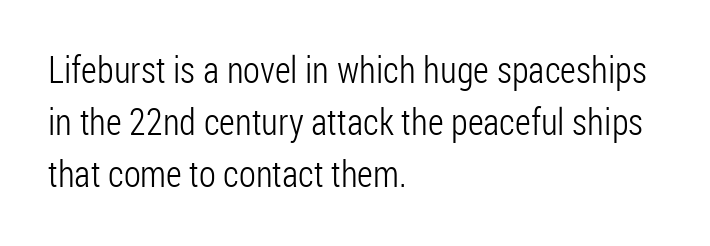
The image shows 37 px light, condensed sans-serif type, upright; set left-aligned, normal line spacing (1.41x), normal letter spacing, not underlined; low stroke contrast and a medium x-height.
